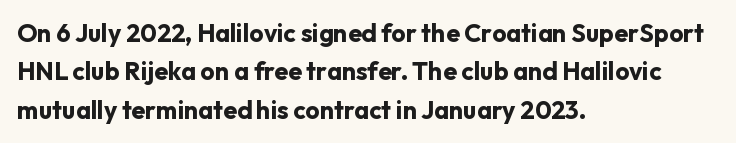
Here the glyphs are tracked normally, forming tight word shapes. Does the weight exceed regular? Yes, all the way to bold. The text block is weighted toward the left margin, trailing off unevenly rightward. Style check: upright. Notice how descenders clear the ascenders below comfortably — that's standard leading. Glance below the letters and you will spot only blank space.
